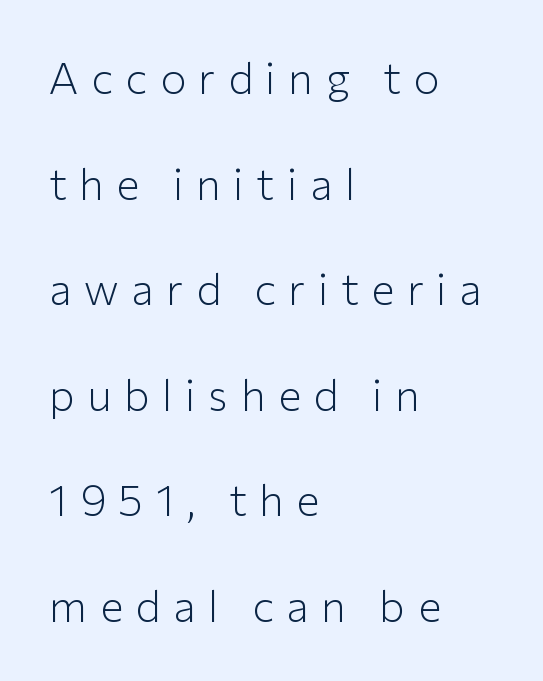
The image shows 44 px light sans-serif type, upright; set left-aligned, loose line spacing (2.4x), unusually wide letter spacing (+0.28 em), not underlined; low stroke contrast and a medium x-height.
